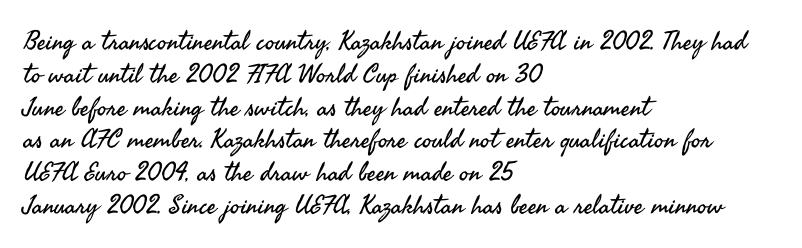
Check the space under the baseline: it is left empty. Is the type heavy? It reads as light-to-regular instead. One-word summary of the alignment: left. The line-height multiplier appears to be the usual default.
